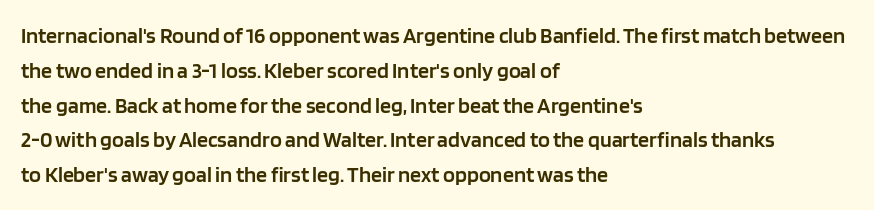
Q: Is the text bold? A: Semi-bold.
Q: Is the text italic (slanted)? A: No, it is upright.
Q: Is the text underlined? A: No.
Q: How is the paragraph aligned? A: Left-aligned.
Q: Is the spacing between letters normal or unusually wide? A: Normal.
Q: Is the spacing between lines tight, normal or loose? A: Normal.
